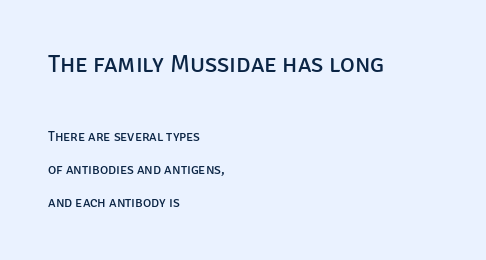
Q: Is the text bold? A: No.
Q: Is the text italic (slanted)? A: No, it is upright.
Q: Is the text underlined? A: No.
Q: How is the paragraph aligned? A: Left-aligned.
Q: Is the spacing between letters normal or unusually wide? A: Normal.
Q: Is the spacing between lines tight, normal or loose? A: Loose.
Q: Which block of text is set in a larger size, the first (top) or the second (bottom)? A: The first (top) one.
